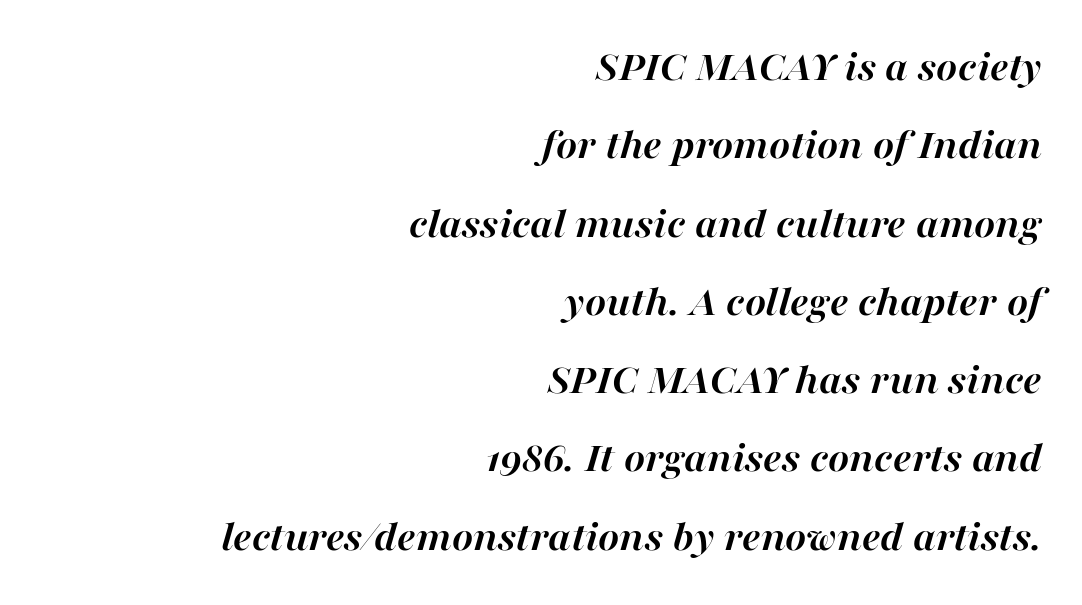
The image shows 45 px semibold type, italic (leaning right); set right-aligned, line spacing 1.74x, normal letter spacing, not underlined; high stroke contrast and a medium x-height.
